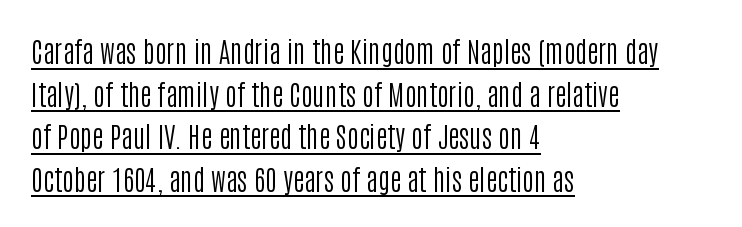
{"serif": "no", "italic": "no", "bold": "no", "weight": "regular", "width": "condensed", "stroke_contrast": "low", "x_height": "large", "monospaced": "no", "underline": "yes", "align": "left", "line_spacing": "normal", "line_spacing_ratio": 1.52, "letter_spacing": "normal", "letter_spacing_em": 0.0, "glyph_px": 28}
